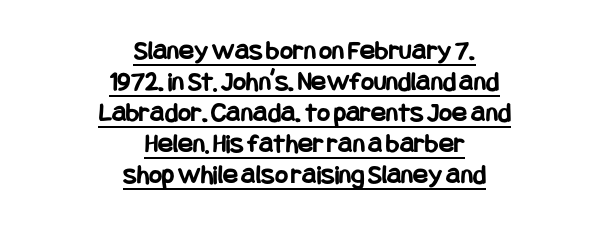
Q: Is the text bold? A: Yes.
Q: Is the text italic (slanted)? A: No, it is upright.
Q: Is the typeface a serif or a sans-serif typeface? A: Sans-serif.
Q: Is the text underlined? A: Yes.
Q: How is the paragraph aligned? A: Centered.
Q: Is the spacing between letters normal or unusually wide? A: Normal.
Q: Is the spacing between lines tight, normal or loose? A: Tight.
Q: Width (condensed, normal, or wide)? A: Condensed.
Q: Stroke contrast? A: Low.
Q: x-height? A: Large.
